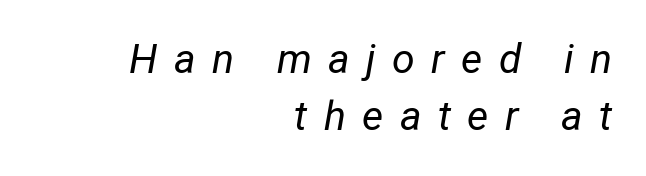
Italic? Definitely — the glyphs are oblique. The passage shown has open, widely tracked lettering throughout. Weight: not bold — regular or lighter. Varying glyph widths throughout — classic text-font behaviour.
